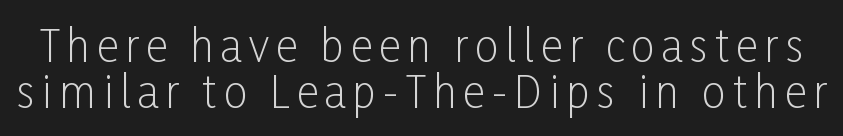
The image shows 43 px light, condensed sans-serif type, upright; set tight line spacing (1.06x), not underlined; low stroke contrast and a medium x-height.
